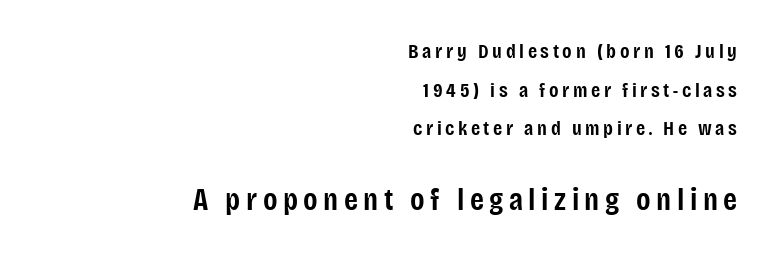
The image shows 32 px semibold, condensed sans-serif type, upright; set right-aligned, line spacing 1.84x, not underlined; the second (bottom) block is 1.52x larger; low stroke contrast and a large x-height.
